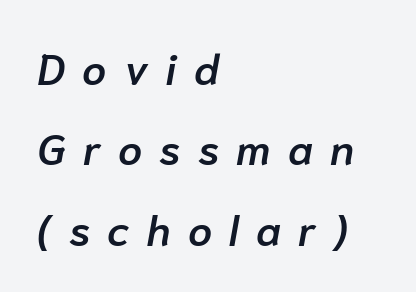
Heft: intermediate — a semibold. The rendering uses natural spacing where letterforms have individual widths. The rendering inserts visible extra space after every character. The rag falls on the right side of this text block.
